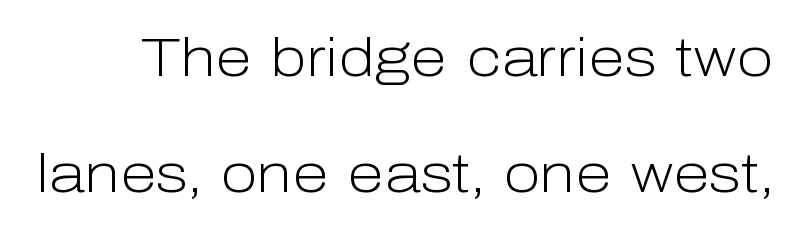
The letters advance in unequal steps, a hallmark of proportional type. The tracking reads as untouched default to a designer's eye. One glance says open: line gaps are wider than usual. The font is comparable to plain body text, perhaps lighter. The glyphs are unaccompanied by any horizontal stroke below them.
